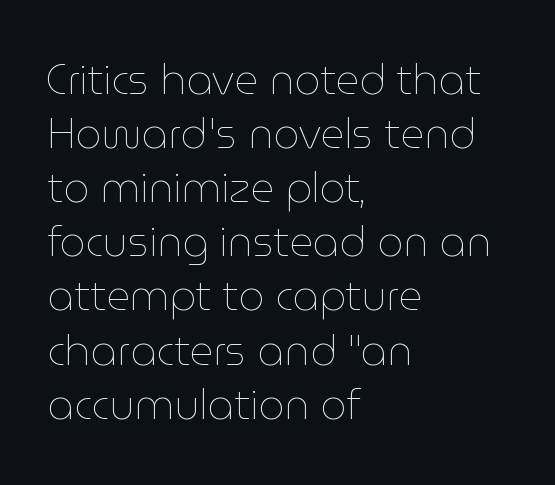
Heft: none added — not bold. Plain, unruled lines of type. A normal amount of white space separates one row of letters from the next. Where is the straight margin? On the left. Characters follow at the spacing the type designer built in. Varying glyph widths throughout — classic text-font behaviour.
